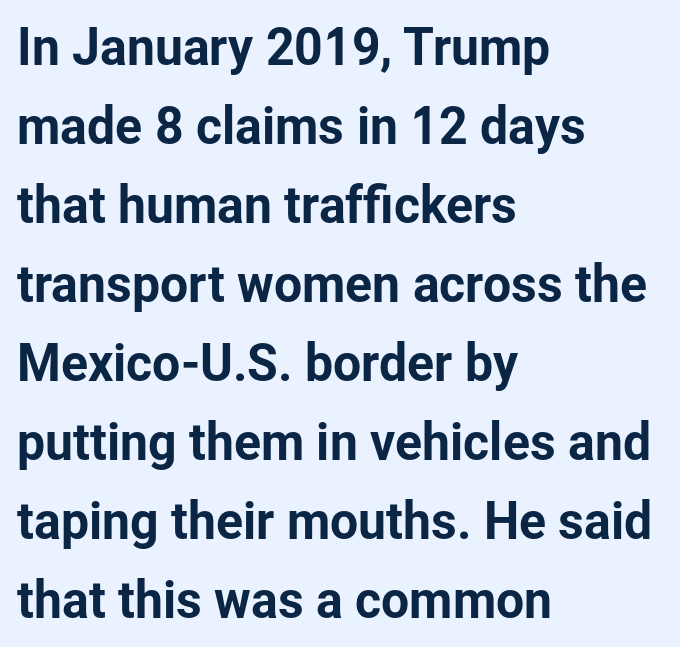
Q: Is the text italic (slanted)? A: No, it is upright.
Q: Is the typeface a serif or a sans-serif typeface? A: Sans-serif.
Q: Is the text underlined? A: No.
Q: How is the paragraph aligned? A: Left-aligned.
Q: Is the spacing between letters normal or unusually wide? A: Normal.
Q: Is the spacing between lines tight, normal or loose? A: Normal.
Q: Width (condensed, normal, or wide)? A: Normal.
Q: Stroke contrast? A: Low.
Q: x-height? A: Medium.
Q: Monospaced? A: No.
